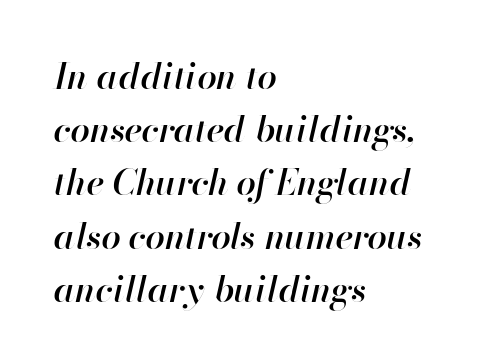
Q: Is the text bold? A: Semi-bold.
Q: Is the text italic (slanted)? A: Yes, it leans right by about 13 degrees.
Q: Is the text underlined? A: No.
Q: How is the paragraph aligned? A: Left-aligned.
Q: Is the spacing between letters normal or unusually wide? A: Normal.
Q: Is the spacing between lines tight, normal or loose? A: Normal.
Q: Width (condensed, normal, or wide)? A: Normal.
Q: Stroke contrast? A: High.
Q: x-height? A: Small.
Q: Monospaced? A: No.
